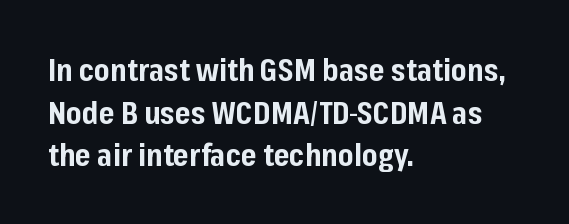
The image shows 30 px bold sans-serif type, upright; set left-aligned, normal line spacing (1.42x), normal letter spacing, not underlined; low stroke contrast and a medium x-height.
